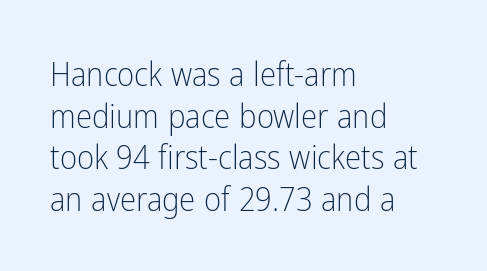
Q: Is the text bold? A: No.
Q: Is the text italic (slanted)? A: No, it is upright.
Q: Is the typeface a serif or a sans-serif typeface? A: Sans-serif.
Q: Is the text underlined? A: No.
Q: How is the paragraph aligned? A: Left-aligned.
Q: Is the spacing between letters normal or unusually wide? A: Normal.
Q: Is the spacing between lines tight, normal or loose? A: Normal.
Q: Width (condensed, normal, or wide)? A: Condensed.
Q: Stroke contrast? A: Low.
Q: x-height? A: Medium.
Q: Monospaced? A: No.
